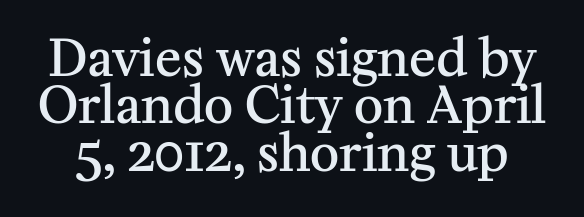
The face used here is proportionally spaced, like ordinary book or web type. The text was rendered using a seriffed face with decorative stroke endings. Closely set lines give the paragraph a compact silhouette. The zone under the glyphs is completely vacant. The letters stand straight up with perfectly vertical stems.
